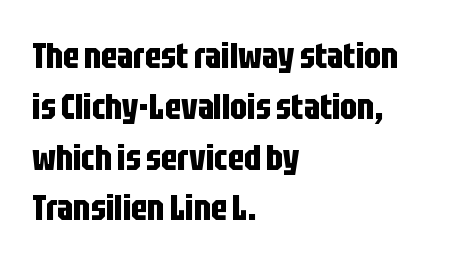
If you drew a ruler down the left edge, every line would touch it. Letter spacing: default. This sample keeps an unexceptional amount of space between lines. Spacing verdict: proportional, widths tailored to each character. The baseline area is clear. Typographically, this falls in the sans-serif category.
